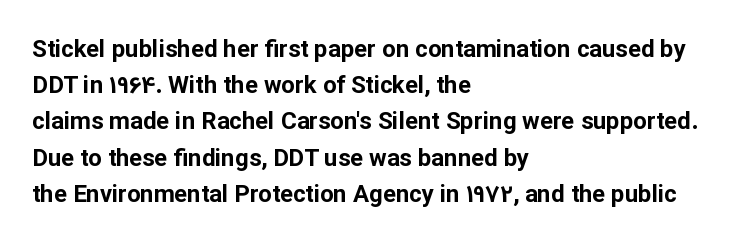
The image shows 24 px bold type, upright; set left-aligned, normal line spacing (1.51x), normal letter spacing, not underlined.
